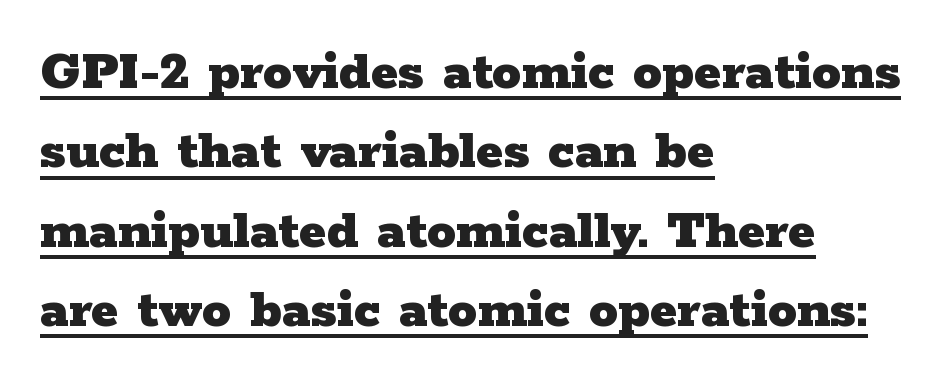
The image shows 58 px heavy, wide serif type, upright; set left-aligned, normal line spacing (1.37x), normal letter spacing, underlined; low stroke contrast and a medium x-height.
